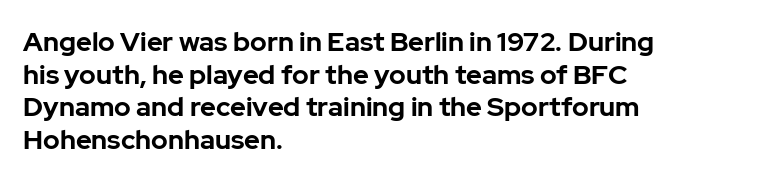
Q: Is the text bold? A: Yes.
Q: Is the text italic (slanted)? A: No, it is upright.
Q: Is the text underlined? A: No.
Q: How is the paragraph aligned? A: Left-aligned.
Q: Is the spacing between letters normal or unusually wide? A: Normal.
